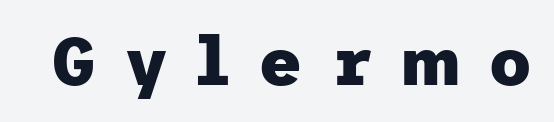
The image shows 68 px heavy sans-serif type, upright; set unusually wide letter spacing (+0.41 em), not underlined; low stroke contrast and a medium x-height.
